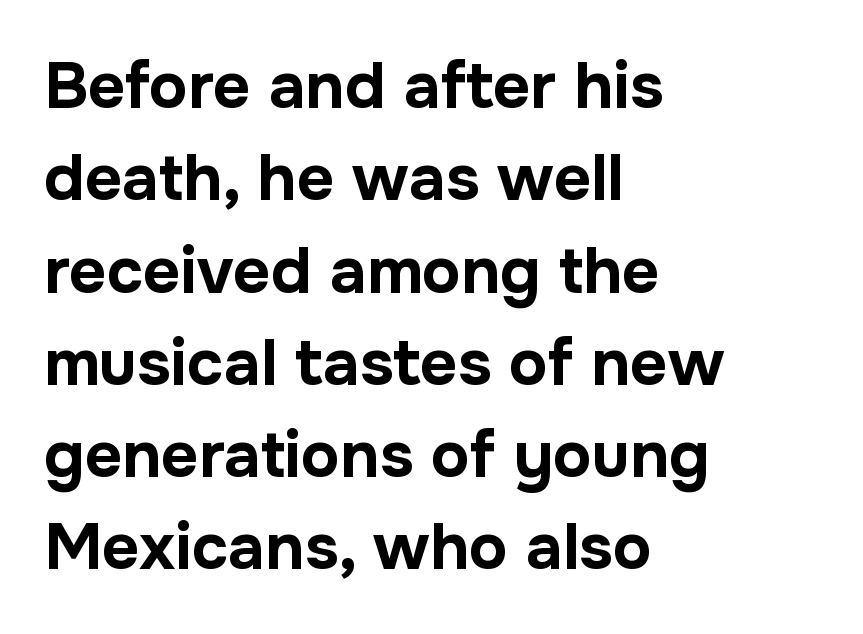
{"serif": "no", "italic": "no", "bold": "yes", "weight": "bold", "width": "normal", "stroke_contrast": "low", "x_height": "medium", "monospaced": "no", "underline": "no", "align": "left", "line_spacing": "normal", "line_spacing_ratio": 1.42, "letter_spacing": "normal", "letter_spacing_em": 0.0, "glyph_px": 65}
